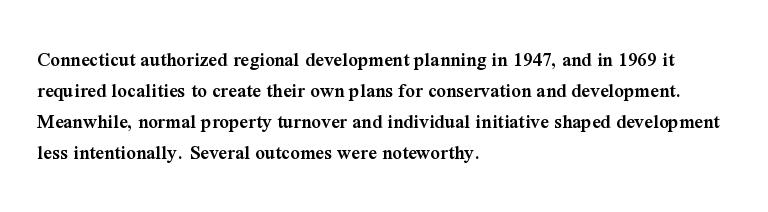
The image shows 21 px text type, upright; set left-aligned, normal line spacing (1.48x), normal letter spacing, not underlined.
